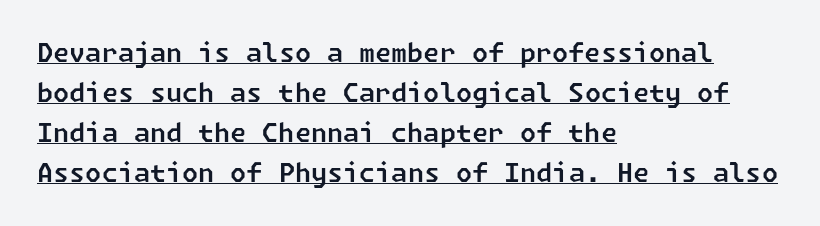
Q: Is the text underlined? A: Yes.
Q: How is the paragraph aligned? A: Left-aligned.
Q: Is the spacing between letters normal or unusually wide? A: Normal.
Q: Is the spacing between lines tight, normal or loose? A: Normal.
